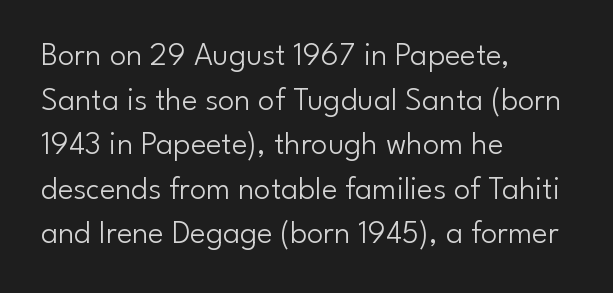
The letters carry no serifs — their stems end cleanly without finishing strokes. Each letter keeps its own natural width here, so spacing adapts to shape. The line-height multiplier appears to be the usual default. These glyphs show unthickened strokes, regular width or finer.
